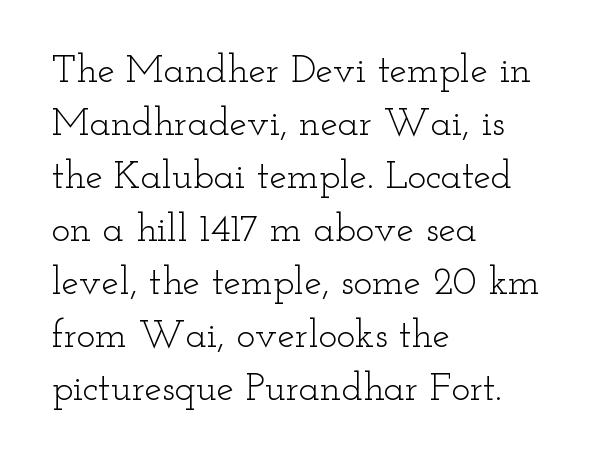
The image shows 39 px light, wide serif type, upright; set left-aligned, normal line spacing (1.36x), normal letter spacing, not underlined; low stroke contrast and a small x-height.
